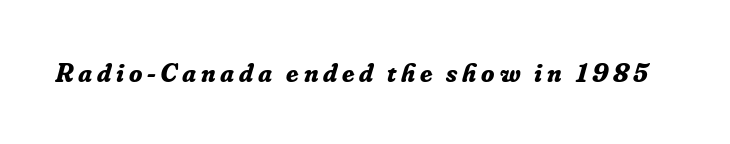
Observe the lean: these are italic letterforms. Does the weight exceed regular? Yes, all the way to bold. The specimen omits any rule beneath the text block's lines.
